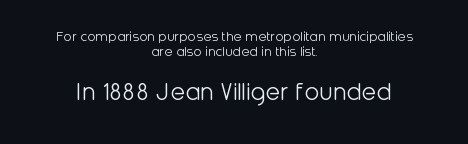
Bare-footed words on every line. Small over large — that's the arrangement of the two blocks here. One glance says dense: line gaps are narrower than usual. Each line is balanced around a shared central axis. Is there any slant? The stems are plumb. The letters look calm and open, with moderate or lighter stems.
